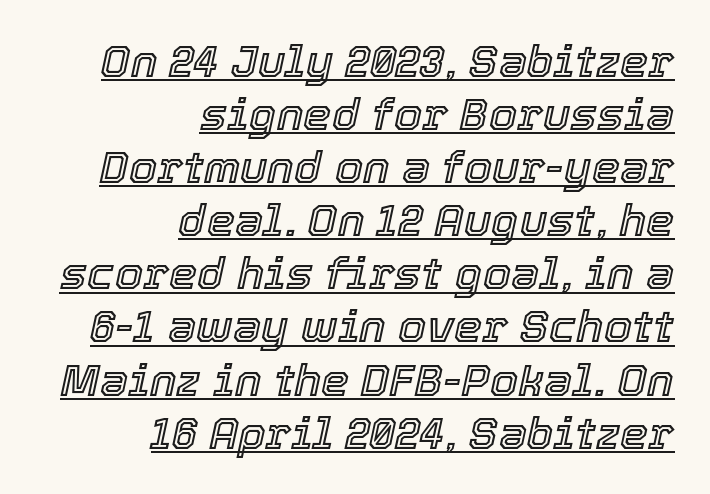
{"italic": "yes", "lean": "right", "slant_degrees": 12, "width": "normal", "x_height": "medium", "monospaced": "no", "underline": "yes", "align": "right", "line_spacing_ratio": 1.18, "letter_spacing": "normal", "letter_spacing_em": 0.0, "glyph_px": 45}
